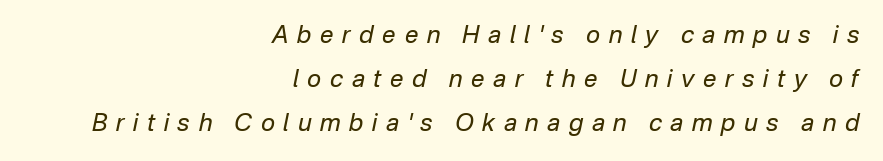
{"italic": "yes", "lean": "right", "slant_degrees": 12, "bold": "no", "underline": "no", "align": "right", "line_spacing_ratio": 1.83, "letter_spacing": "wide", "letter_spacing_em": 0.36, "glyph_px": 24}
